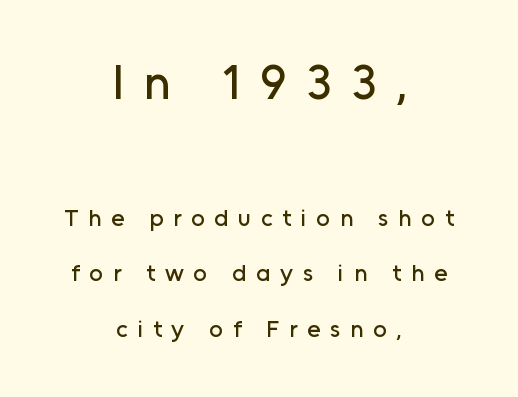
{"serif": "no", "italic": "no", "width": "normal", "stroke_contrast": "low", "x_height": "medium", "monospaced": "no", "underline": "no", "align": "center", "line_spacing": "loose", "line_spacing_ratio": 2.32, "letter_spacing": "wide", "letter_spacing_em": 0.4, "larger_block": "first", "size_ratio": 2.0, "glyph_px": 48}
